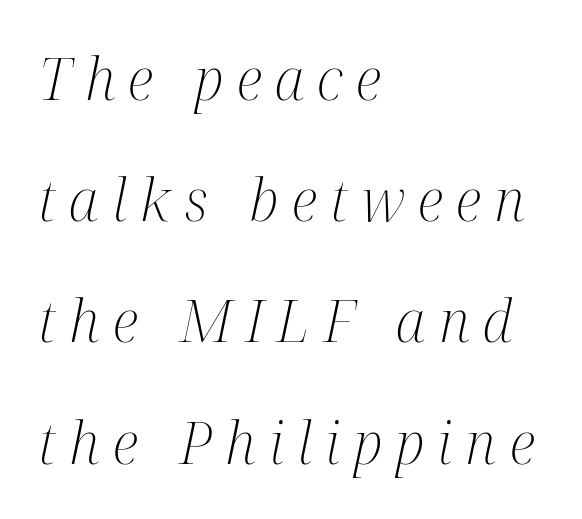
{"serif": "yes", "italic": "yes", "lean": "right", "slant_degrees": 12, "bold": "no", "weight": "light", "width": "condensed", "stroke_contrast": "medium", "x_height": "medium", "monospaced": "no", "underline": "no", "align": "left", "line_spacing": "loose", "line_spacing_ratio": 2.09, "letter_spacing": "wide", "letter_spacing_em": 0.23, "glyph_px": 58}
